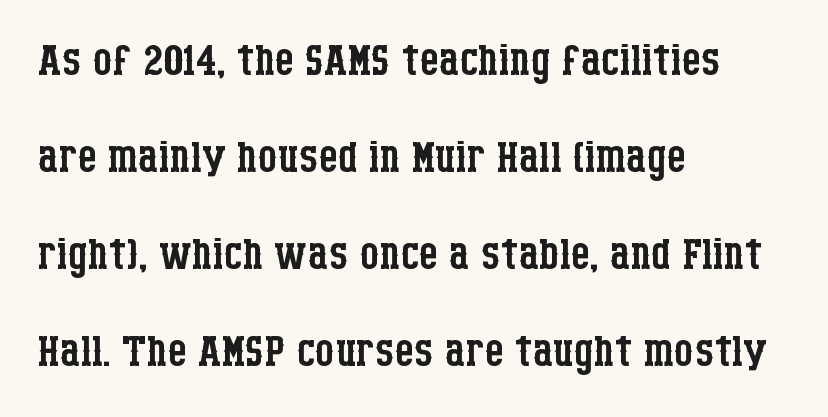
Compared with a centered layout, this one pins lines to the left instead. Summary of weight: not heavy and not bold. Observe the serifs anchoring each vertical stroke in this sample. Normally led — the rows are evenly, conventionally spaced. Rendered with straight, roman letterforms.
